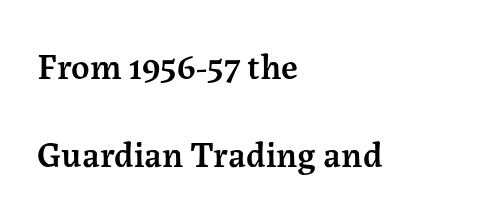
The image shows 36 px semibold serif type, upright; set left-aligned, loose line spacing (2.44x), normal letter spacing, not underlined; medium stroke contrast and a medium x-height.
